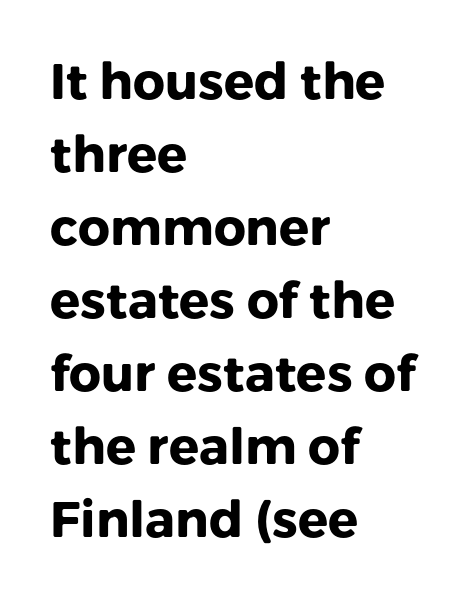
The image shows 50 px heavy sans-serif type, upright; set left-aligned, normal line spacing (1.46x), normal letter spacing, not underlined; low stroke contrast and a medium x-height.
